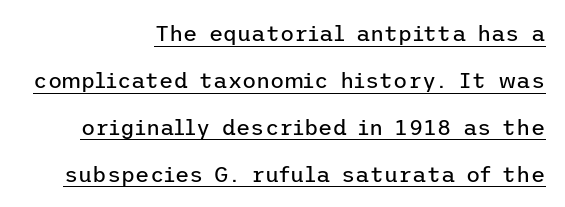
The image shows 22 px text type, upright; set right-aligned, loose line spacing (2.13x), normal letter spacing, underlined.
